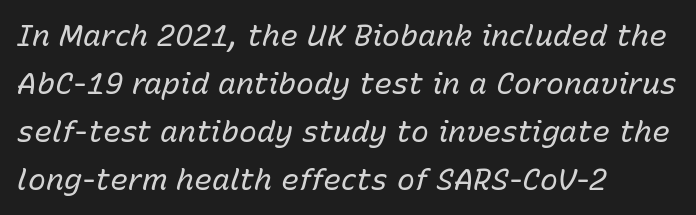
Q: Is the text bold? A: No.
Q: Is the text italic (slanted)? A: Yes, it leans right by about 15 degrees.
Q: Is the text underlined? A: No.
Q: How is the paragraph aligned? A: Left-aligned.
Q: Is the spacing between letters normal or unusually wide? A: Normal.
Q: Is the spacing between lines tight, normal or loose? A: Normal.
Q: Width (condensed, normal, or wide)? A: Normal.
Q: Stroke contrast? A: Low.
Q: x-height? A: Medium.
Q: Monospaced? A: No.
